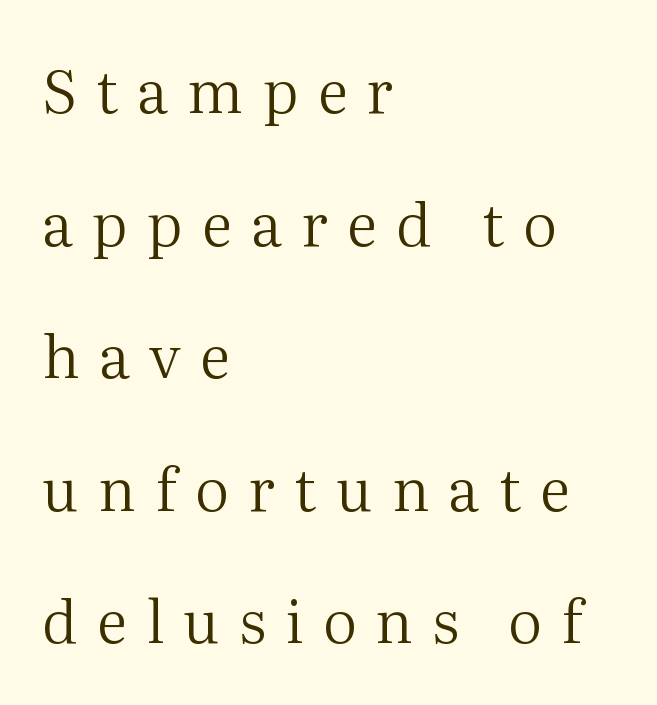
The designer dialed line spacing up above the default. Plain, unruled lines of type. The tracking jumps out immediately: characters are airy and widely separated. Ink coverage per letter is moderate at most. The passage shown is typed in a proportional face where columns would drift. The text was rendered using a seriffed face with decorative stroke endings.
